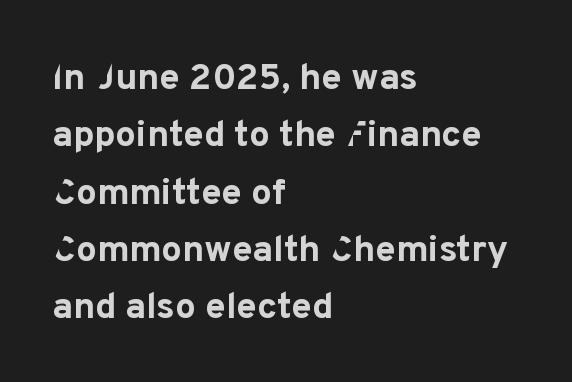
Q: Is the text bold? A: Yes.
Q: Is the text italic (slanted)? A: No, it is upright.
Q: Is the typeface a serif or a sans-serif typeface? A: Sans-serif.
Q: Is the text underlined? A: No.
Q: How is the paragraph aligned? A: Left-aligned.
Q: Is the spacing between letters normal or unusually wide? A: Normal.
Q: Is the spacing between lines tight, normal or loose? A: Normal.
Q: Width (condensed, normal, or wide)? A: Normal.
Q: Stroke contrast? A: Low.
Q: x-height? A: Medium.
Q: Monospaced? A: No.
